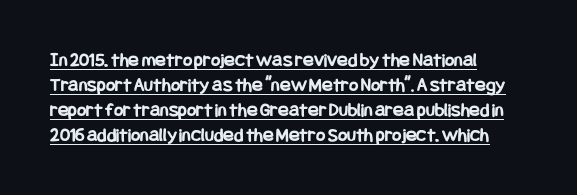
Upright lettering throughout. Notice how thick the strokes are: this is what a full bold looks like. Nobody touched the tracking dial on this one. Descenders here cross a horizontal rule under the line. Evenly set lines give the paragraph a standard silhouette.
